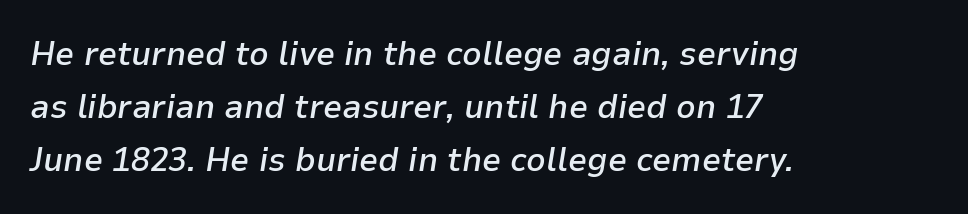
Q: Is the text bold? A: Semi-bold.
Q: Is the text italic (slanted)? A: Yes, it leans right by about 9 degrees.
Q: Is the text underlined? A: No.
Q: How is the paragraph aligned? A: Left-aligned.
Q: Is the spacing between letters normal or unusually wide? A: Normal.
Q: Is the spacing between lines tight, normal or loose? A: Normal.
Q: Width (condensed, normal, or wide)? A: Normal.
Q: Stroke contrast? A: Low.
Q: x-height? A: Medium.
Q: Monospaced? A: No.
